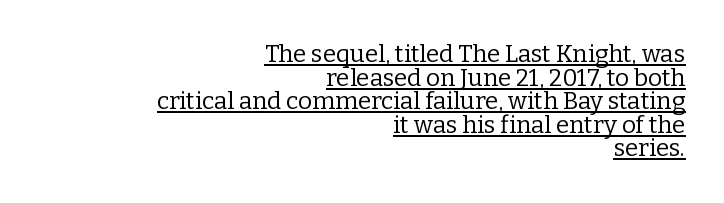
{"italic": "no", "bold": "no", "underline": "yes", "align": "right", "line_spacing": "tight", "line_spacing_ratio": 0.98, "letter_spacing": "normal", "letter_spacing_em": 0.0, "glyph_px": 24}
